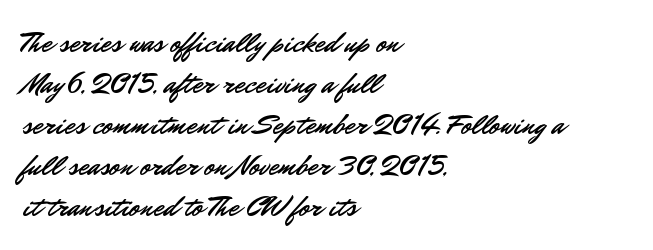
{"serif": "no", "width": "normal", "stroke_contrast": "low", "x_height": "small", "monospaced": "no", "underline": "no", "align": "left", "line_spacing": "normal", "line_spacing_ratio": 1.41, "letter_spacing": "normal", "letter_spacing_em": 0.0, "glyph_px": 29}
